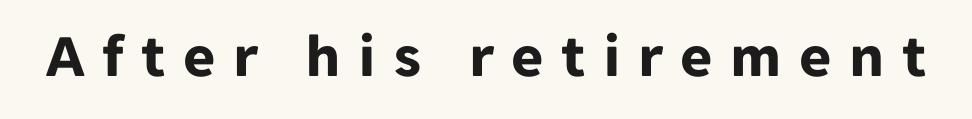
The image shows 62 px bold sans-serif type, upright; set unusually wide letter spacing (+0.28 em), not underlined; low stroke contrast and a medium x-height.
